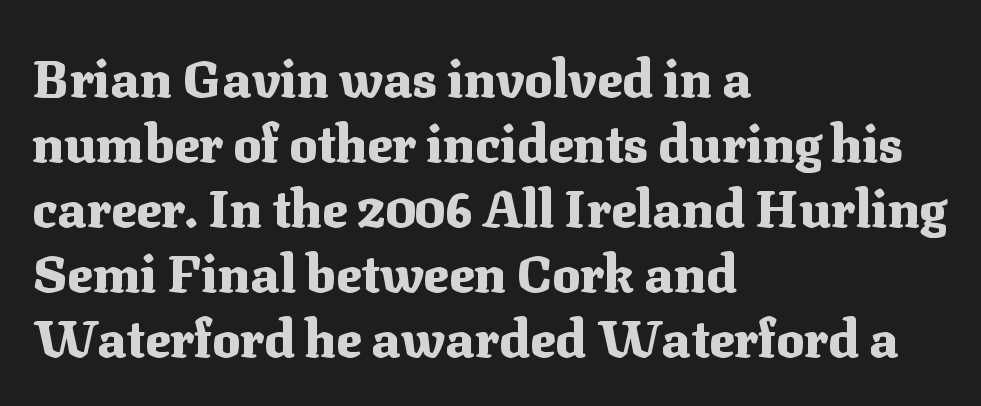
Are there feet on the stems? There are — it's a serif. Does the weight exceed regular? Yes, all the way to bold. Check the space under the baseline: it is left empty. In CSS terms this would be text-align: left. This is roman type, the default non-slanted kind.
